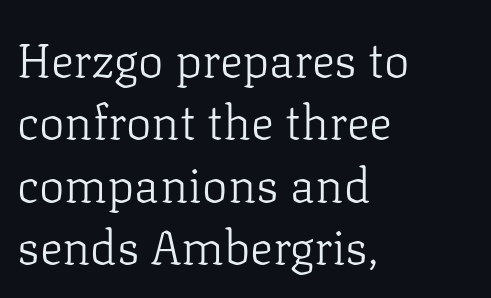
Q: Is the text bold? A: No.
Q: Is the text italic (slanted)? A: No, it is upright.
Q: Is the typeface a serif or a sans-serif typeface? A: Serif.
Q: Is the text underlined? A: No.
Q: How is the paragraph aligned? A: Left-aligned.
Q: Is the spacing between letters normal or unusually wide? A: Normal.
Q: Is the spacing between lines tight, normal or loose? A: Normal.
Q: Width (condensed, normal, or wide)? A: Normal.
Q: Stroke contrast? A: Low.
Q: x-height? A: Medium.
Q: Monospaced? A: No.
